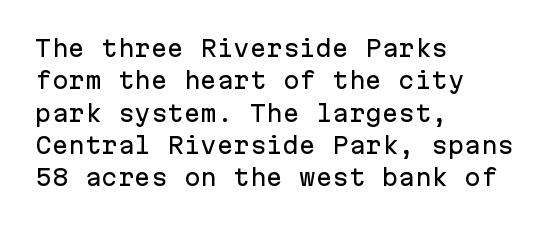
Q: Is the text italic (slanted)? A: No, it is upright.
Q: Is the text underlined? A: No.
Q: How is the paragraph aligned? A: Left-aligned.
Q: Is the spacing between letters normal or unusually wide? A: Normal.
Q: Is the spacing between lines tight, normal or loose? A: Normal.
